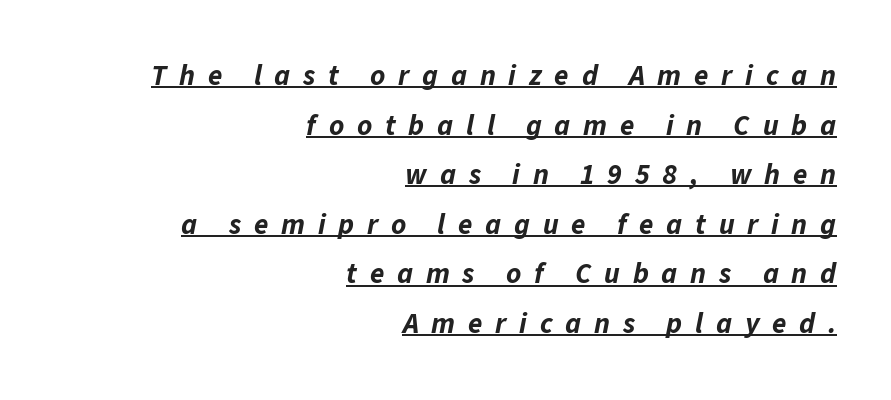
Summary of weight: heavy, a full bold. Reading down the block, your eye finds every line finishing at a fixed right position. Looking at the ascenders, they clearly lean. Do the characters align in a grid? No, the font is proportional.
